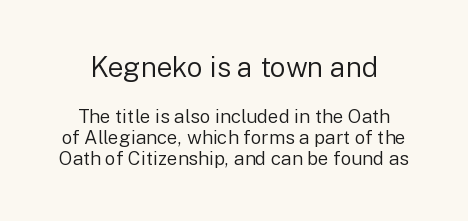
The image shows 28 px regular-weight sans-serif type, upright; set centered, tight line spacing (1.12x), normal letter spacing, not underlined; the first (top) block is 1.47x larger; low stroke contrast and a medium x-height.
